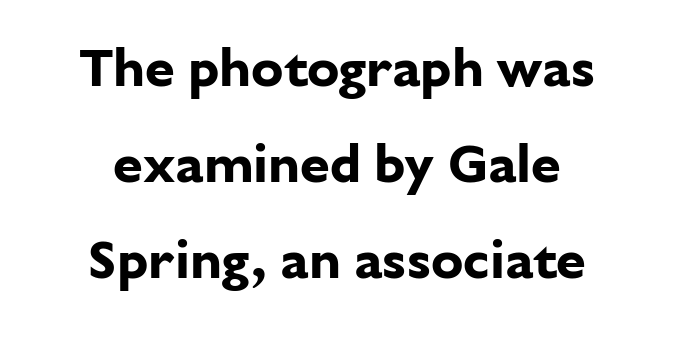
Q: Is the text bold? A: Yes.
Q: Is the text italic (slanted)? A: No, it is upright.
Q: Is the typeface a serif or a sans-serif typeface? A: Sans-serif.
Q: Is the text underlined? A: No.
Q: Is the spacing between letters normal or unusually wide? A: Normal.
Q: Width (condensed, normal, or wide)? A: Normal.
Q: Stroke contrast? A: Low.
Q: x-height? A: Medium.
Q: Monospaced? A: No.
